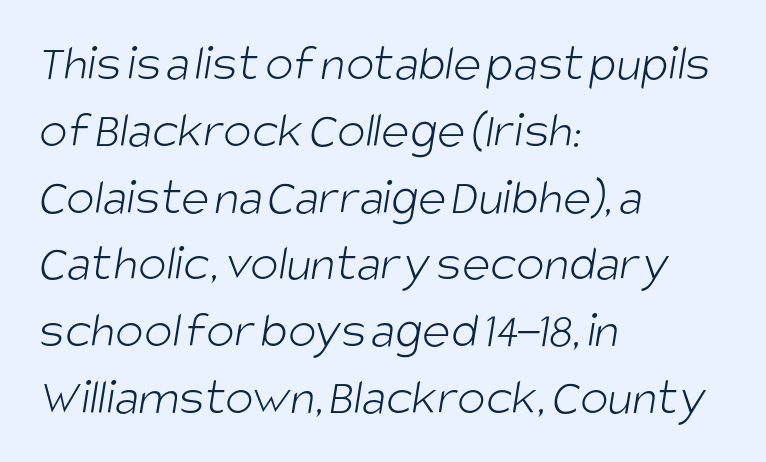
Q: Is the text bold? A: No.
Q: Is the typeface a serif or a sans-serif typeface? A: Sans-serif.
Q: Is the text underlined? A: No.
Q: How is the paragraph aligned? A: Left-aligned.
Q: Is the spacing between letters normal or unusually wide? A: Normal.
Q: Is the spacing between lines tight, normal or loose? A: Normal.
Q: Width (condensed, normal, or wide)? A: Condensed.
Q: Stroke contrast? A: Low.
Q: x-height? A: Large.
Q: Monospaced? A: No.
